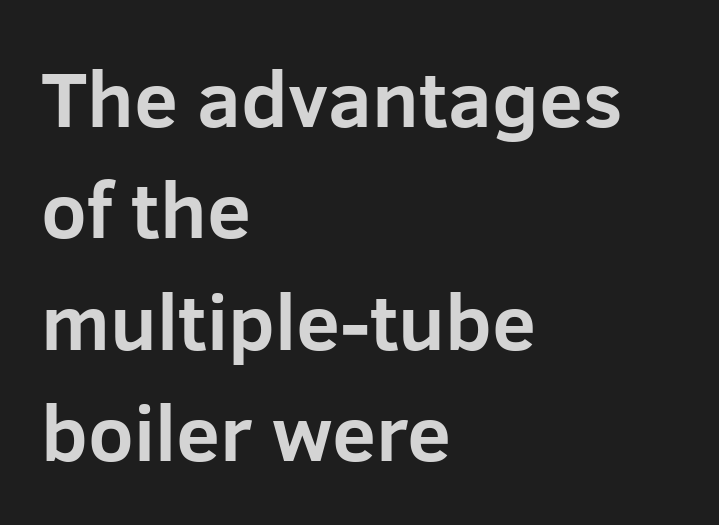
Leftover space on each line is placed entirely after the last word. Students, this is bold: see how much ink each stroke carries. The tracking reads as untouched default to a designer's eye. The passage shown is typed in a proportional face where columns would drift. Type style note: lacks serifs. Regular leading.
